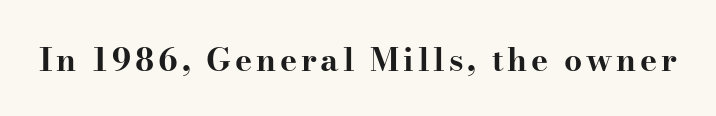
Q: Is the text bold? A: Yes.
Q: Is the text italic (slanted)? A: No, it is upright.
Q: Is the typeface a serif or a sans-serif typeface? A: Serif.
Q: Is the text underlined? A: No.
Q: Width (condensed, normal, or wide)? A: Wide.
Q: Stroke contrast? A: High.
Q: x-height? A: Small.
Q: Monospaced? A: No.
